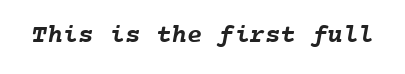
{"bold": "yes", "underline": "no", "letter_spacing": "normal", "letter_spacing_em": 0.0, "glyph_px": 26}
